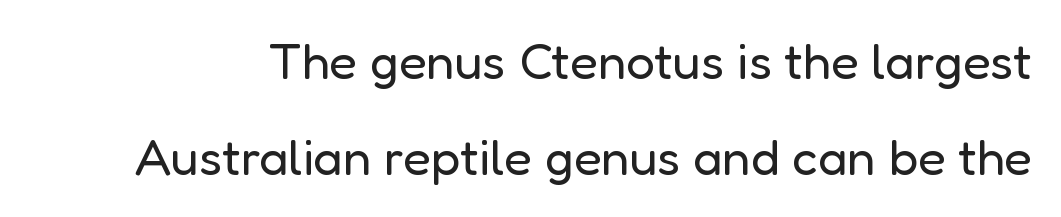
Q: Is the text bold? A: No.
Q: Is the text italic (slanted)? A: No, it is upright.
Q: Is the typeface a serif or a sans-serif typeface? A: Sans-serif.
Q: Is the text underlined? A: No.
Q: Is the spacing between letters normal or unusually wide? A: Normal.
Q: Width (condensed, normal, or wide)? A: Normal.
Q: Stroke contrast? A: Low.
Q: x-height? A: Medium.
Q: Monospaced? A: No.
